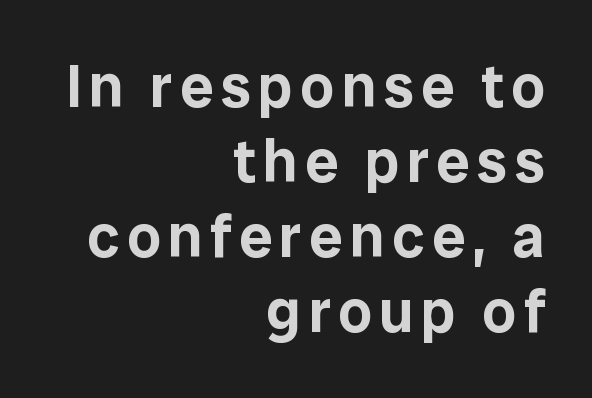
Do the characters align in a grid? No, the font is proportional. This is the regular roman posture of the typeface. Notice how descenders clear the ascenders below comfortably — that's standard leading. Every row of glyphs terminates at an identical x-position on the right.
